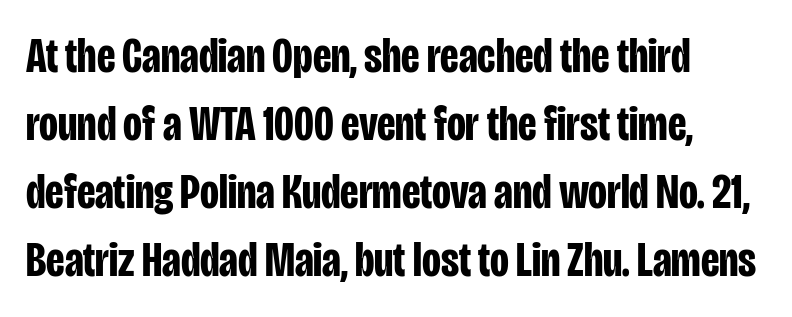
Q: Is the text bold? A: Yes.
Q: Is the text italic (slanted)? A: No, it is upright.
Q: Is the typeface a serif or a sans-serif typeface? A: Sans-serif.
Q: Is the text underlined? A: No.
Q: How is the paragraph aligned? A: Left-aligned.
Q: Is the spacing between letters normal or unusually wide? A: Normal.
Q: Is the spacing between lines tight, normal or loose? A: Normal.
Q: Width (condensed, normal, or wide)? A: Condensed.
Q: Stroke contrast? A: Low.
Q: x-height? A: Large.
Q: Monospaced? A: No.
